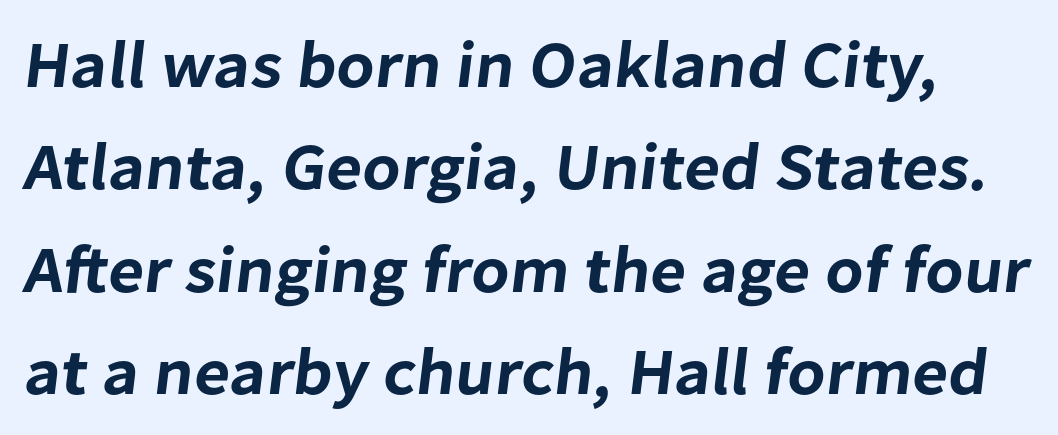
Q: Is the typeface a serif or a sans-serif typeface? A: Sans-serif.
Q: Is the text underlined? A: No.
Q: Is the spacing between letters normal or unusually wide? A: Normal.
Q: Is the spacing between lines tight, normal or loose? A: Normal.
Q: Width (condensed, normal, or wide)? A: Normal.
Q: Stroke contrast? A: Low.
Q: x-height? A: Medium.
Q: Monospaced? A: No.
